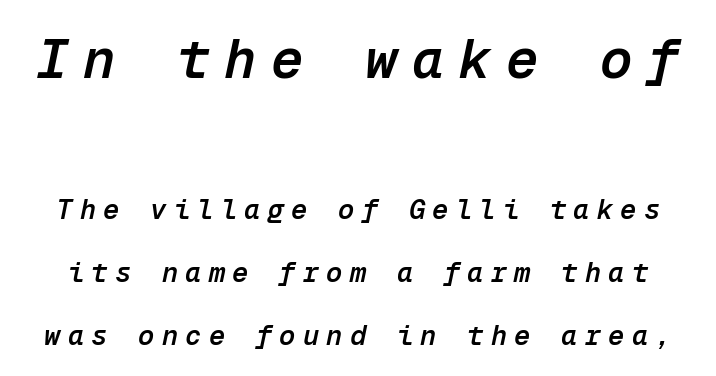
{"italic": "yes", "lean": "right", "slant_degrees": 12, "bold": "semi", "weight": "semibold", "width": "normal", "stroke_contrast": "low", "x_height": "medium", "monospaced": "yes", "underline": "no", "line_spacing": "loose", "line_spacing_ratio": 2.32, "letter_spacing": "wide", "letter_spacing_em": 0.27, "larger_block": "first", "size_ratio": 2.0, "glyph_px": 54}
